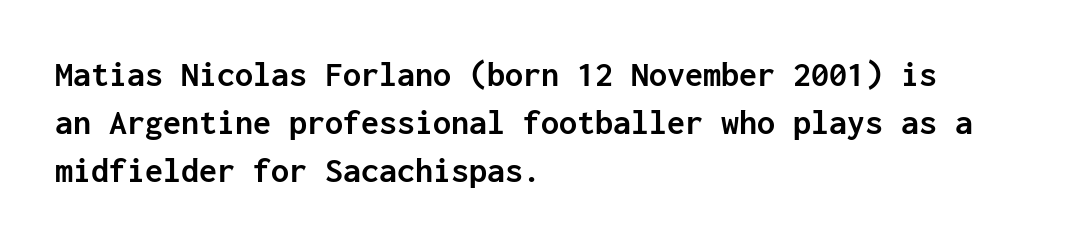
Q: Is the text bold? A: Yes.
Q: Is the text italic (slanted)? A: No, it is upright.
Q: Is the typeface a serif or a sans-serif typeface? A: Sans-serif.
Q: Is the text underlined? A: No.
Q: How is the paragraph aligned? A: Left-aligned.
Q: Is the spacing between letters normal or unusually wide? A: Normal.
Q: Is the spacing between lines tight, normal or loose? A: Normal.
Q: Width (condensed, normal, or wide)? A: Normal.
Q: Stroke contrast? A: Low.
Q: x-height? A: Medium.
Q: Monospaced? A: Yes.
